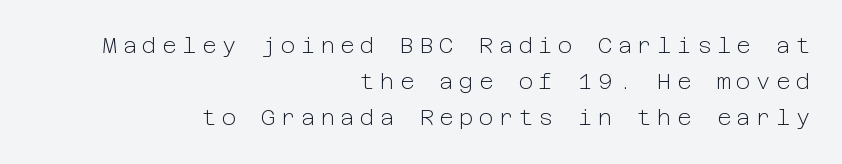
The image shows 22 px text type, upright; set right-aligned, normal line spacing (1.64x), unusually wide letter spacing (+0.25 em), not underlined.
